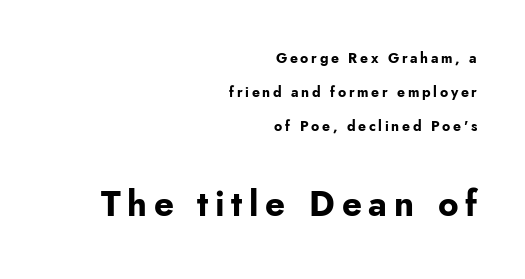
Q: Is the text bold? A: Yes.
Q: Is the text italic (slanted)? A: No, it is upright.
Q: Is the typeface a serif or a sans-serif typeface? A: Sans-serif.
Q: Is the text underlined? A: No.
Q: How is the paragraph aligned? A: Right-aligned.
Q: Is the spacing between lines tight, normal or loose? A: Loose.
Q: Which block of text is set in a larger size, the first (top) or the second (bottom)? A: The second (bottom) one.
Q: Width (condensed, normal, or wide)? A: Normal.
Q: Stroke contrast? A: Low.
Q: x-height? A: Small.
Q: Monospaced? A: No.
